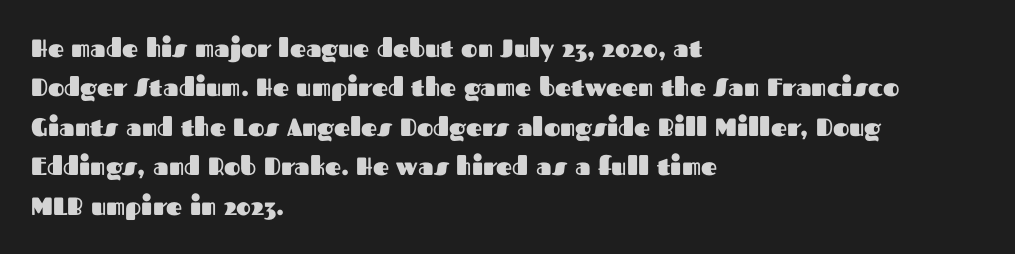
The image shows 25 px bold type, upright; set left-aligned, normal line spacing (1.58x), normal letter spacing, not underlined.
